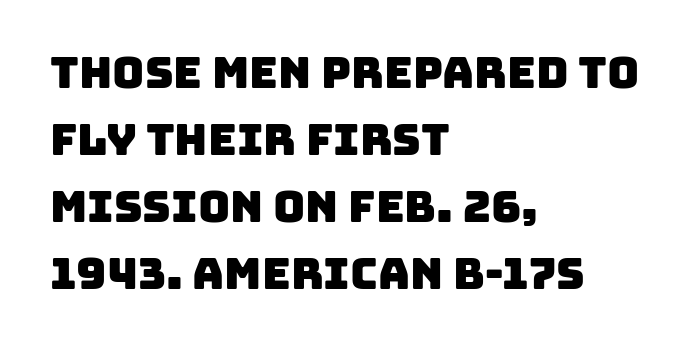
{"serif": "no", "width": "normal", "stroke_contrast": "low", "x_height": "large", "monospaced": "no", "underline": "no", "align": "left", "line_spacing": "normal", "line_spacing_ratio": 1.52, "letter_spacing": "normal", "letter_spacing_em": 0.0, "glyph_px": 44}
